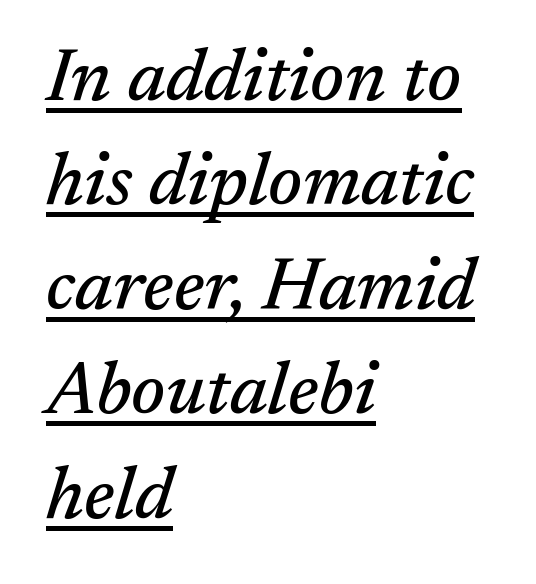
{"serif": "yes", "italic": "yes", "lean": "right", "slant_degrees": 17, "width": "normal", "stroke_contrast": "medium", "x_height": "medium", "monospaced": "no", "underline": "yes", "align": "left", "line_spacing": "normal", "line_spacing_ratio": 1.43, "letter_spacing": "normal", "letter_spacing_em": 0.0, "glyph_px": 73}
